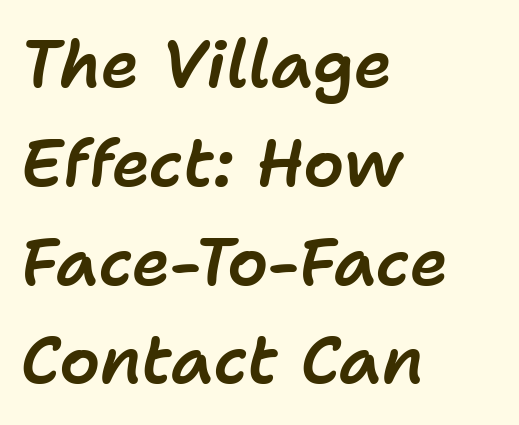
The image shows 65 px text type, italic (leaning right); set left-aligned, normal line spacing (1.52x), normal letter spacing, not underlined; low stroke contrast and a medium x-height.
